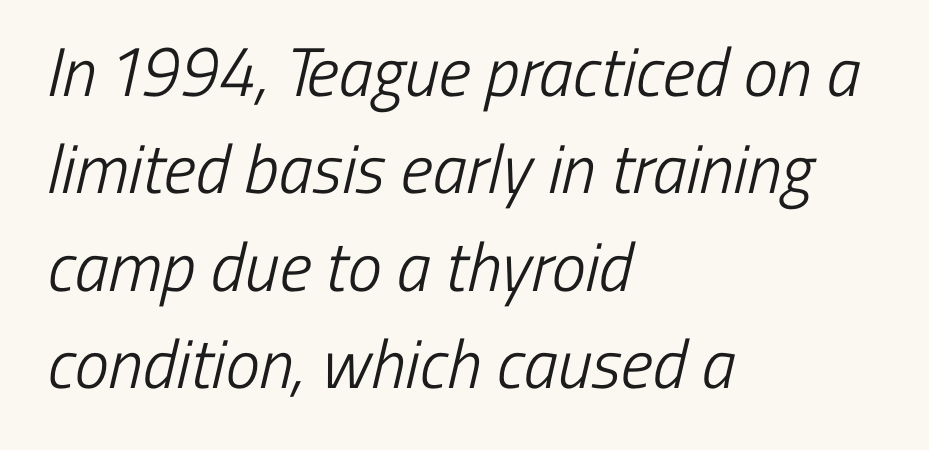
Q: Is the text bold? A: No.
Q: Is the typeface a serif or a sans-serif typeface? A: Sans-serif.
Q: Is the text underlined? A: No.
Q: How is the paragraph aligned? A: Left-aligned.
Q: Is the spacing between letters normal or unusually wide? A: Normal.
Q: Is the spacing between lines tight, normal or loose? A: Normal.
Q: Width (condensed, normal, or wide)? A: Condensed.
Q: Stroke contrast? A: Low.
Q: x-height? A: Medium.
Q: Monospaced? A: No.
